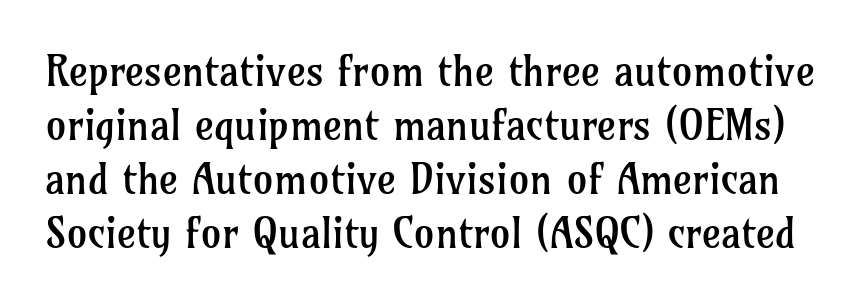
The image shows 41 px regular-weight serif type, upright; set normal line spacing (1.32x), normal letter spacing, not underlined; low stroke contrast and a medium x-height.
